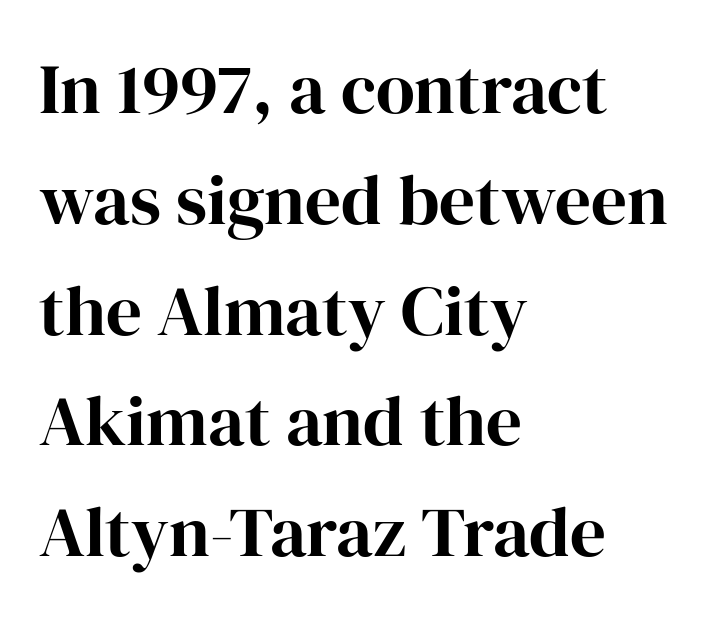
Regarding leading, the lines here are spaced in the standard way. Unlike italic type, these characters show no tilt at all. Compared with typical body copy, the letter spacing here is the same. Serif or sans? Serif — the stroke terminals have little feet. Which margin do the lines hug? The left one — the right edge is uneven. Each letter keeps its own natural width here, so spacing adapts to shape.
